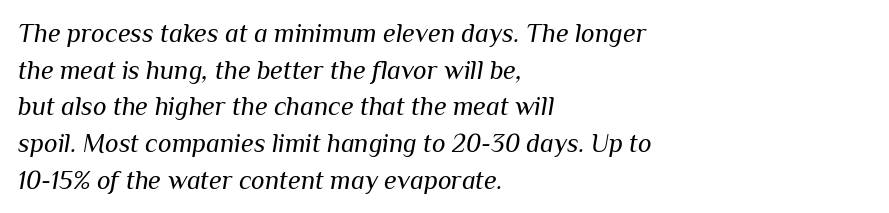
{"italic": "yes", "lean": "right", "slant_degrees": 10, "bold": "no", "underline": "no", "align": "left", "line_spacing": "normal", "line_spacing_ratio": 1.41, "letter_spacing": "normal", "letter_spacing_em": 0.0, "glyph_px": 26}
